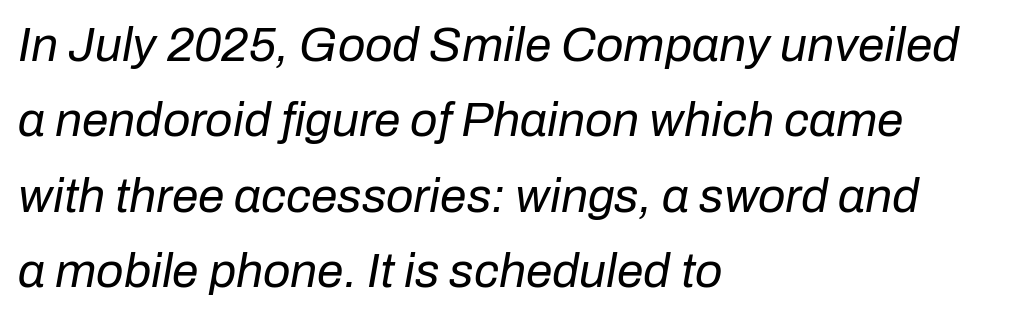
Line spacing here is normal. The face looks like a standard text weight, possibly lighter. Underlining? Definitely not there. Each line starts at the same left margin while the right side varies. Spacing verdict: proportional, widths tailored to each character. The rendering keeps characters at their native spacing.
